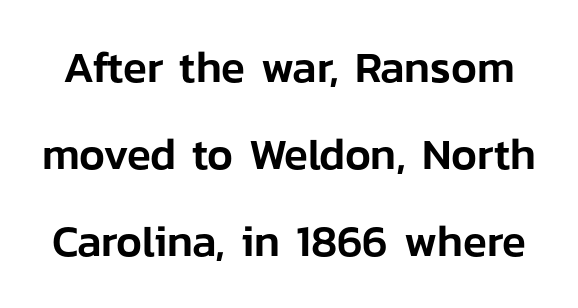
The image shows 44 px sans-serif type, upright; set loose line spacing (1.98x), normal letter spacing, not underlined; low stroke contrast and a medium x-height.
